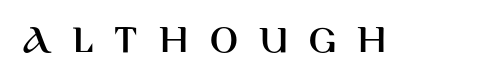
{"serif": "no", "italic": "no", "width": "normal", "stroke_contrast": "high", "x_height": "large", "monospaced": "no", "underline": "no", "letter_spacing": "wide", "letter_spacing_em": 0.49, "glyph_px": 42}
